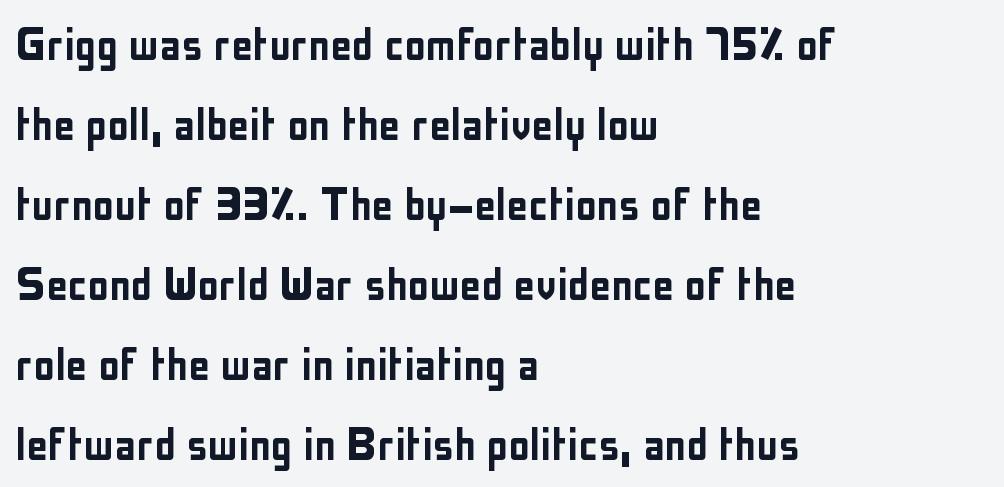
{"serif": "no", "italic": "no", "width": "condensed", "stroke_contrast": "low", "x_height": "medium", "monospaced": "no", "underline": "no", "align": "left", "line_spacing": "normal", "line_spacing_ratio": 1.48, "letter_spacing": "normal", "letter_spacing_em": 0.0, "glyph_px": 54}
